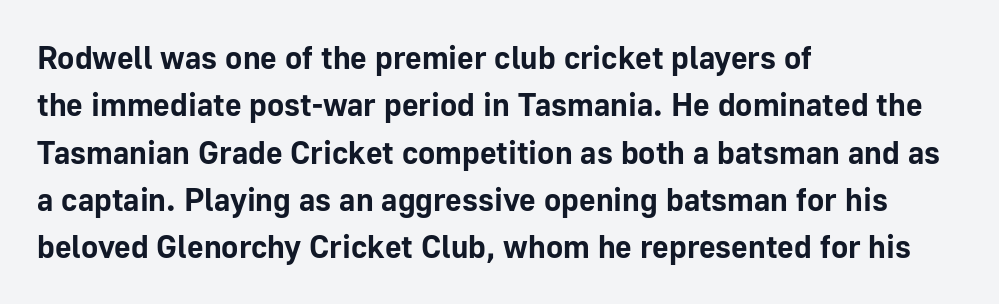
Q: Is the text bold? A: Yes.
Q: Is the text italic (slanted)? A: No, it is upright.
Q: Is the typeface a serif or a sans-serif typeface? A: Sans-serif.
Q: Is the text underlined? A: No.
Q: How is the paragraph aligned? A: Left-aligned.
Q: Is the spacing between letters normal or unusually wide? A: Normal.
Q: Is the spacing between lines tight, normal or loose? A: Normal.
Q: Width (condensed, normal, or wide)? A: Normal.
Q: Stroke contrast? A: Low.
Q: x-height? A: Medium.
Q: Monospaced? A: No.
